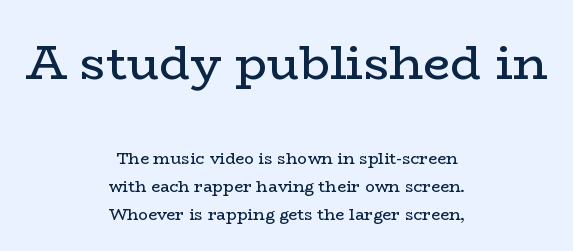
{"serif": "yes", "italic": "no", "bold": "no", "weight": "regular", "width": "wide", "stroke_contrast": "low", "x_height": "medium", "monospaced": "no", "underline": "no", "align": "center", "line_spacing_ratio": 1.73, "letter_spacing": "normal", "letter_spacing_em": 0.0, "larger_block": "first", "size_ratio": 3.0, "glyph_px": 48}
